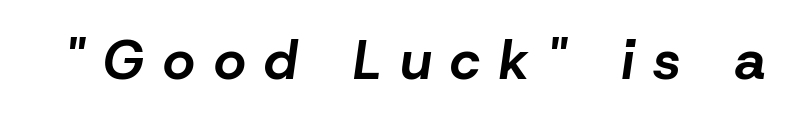
{"italic": "yes", "lean": "right", "slant_degrees": 8, "bold": "yes", "weight": "bold", "width": "normal", "stroke_contrast": "low", "x_height": "medium", "monospaced": "no", "underline": "no", "letter_spacing": "wide", "letter_spacing_em": 0.35, "glyph_px": 55}
